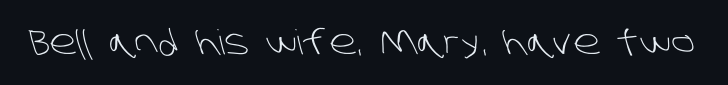
Q: Is the text bold? A: No.
Q: Is the typeface a serif or a sans-serif typeface? A: Sans-serif.
Q: Is the text underlined? A: No.
Q: Is the spacing between letters normal or unusually wide? A: Normal.
Q: Width (condensed, normal, or wide)? A: Normal.
Q: Stroke contrast? A: Low.
Q: x-height? A: Large.
Q: Monospaced? A: No.
